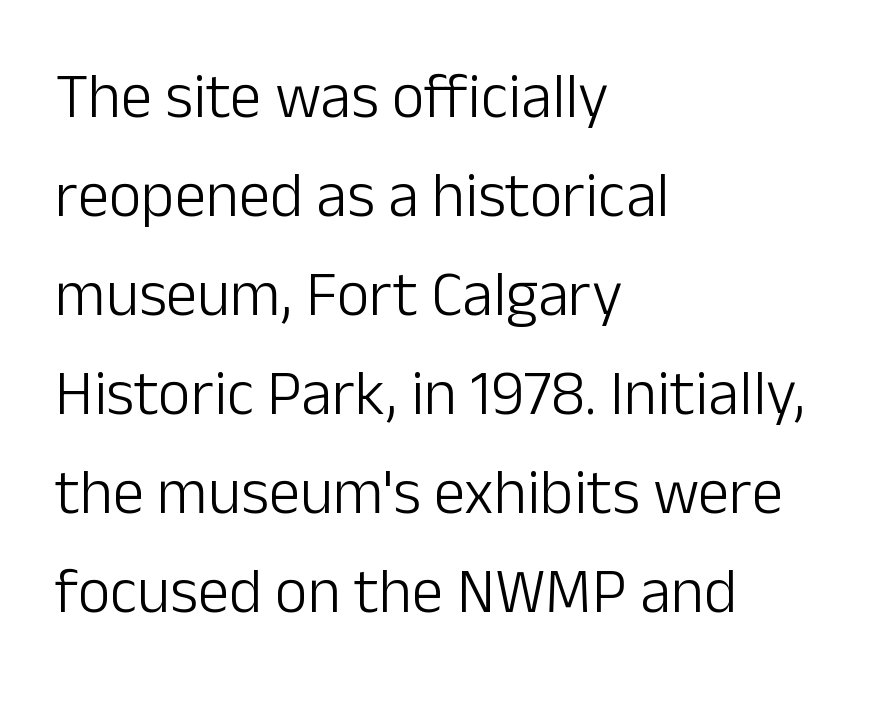
The image shows 63 px light sans-serif type, upright; set left-aligned, normal line spacing (1.57x), normal letter spacing, not underlined; low stroke contrast and a medium x-height.
